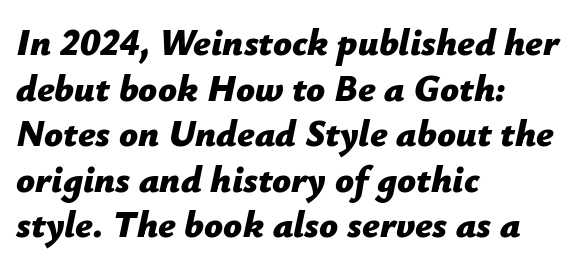
The image shows 37 px bold type, italic (leaning right); set left-aligned, line spacing 1.23x, normal letter spacing, not underlined; low stroke contrast and a medium x-height.
